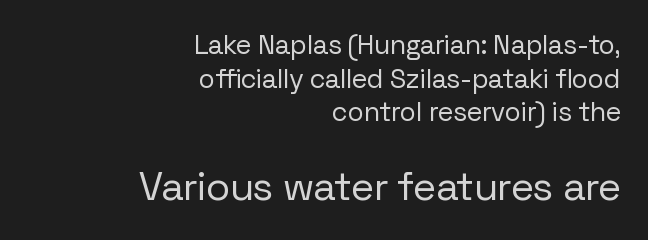
The image shows 40 px regular-weight sans-serif type, upright; set right-aligned, normal line spacing (1.25x), normal letter spacing, not underlined; the second (bottom) block is 1.48x larger; low stroke contrast and a medium x-height.
